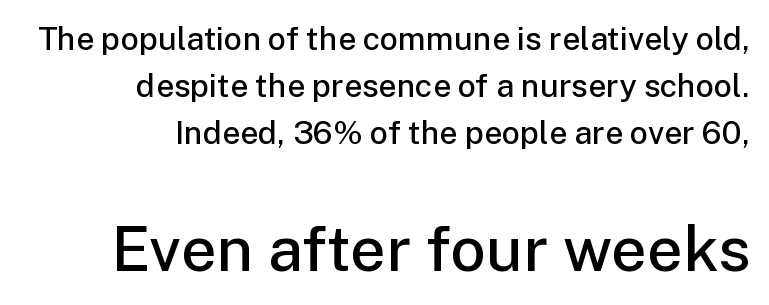
The passage shown is typed in a proportional face where columns would drift. These lines were composed using upright roman letters. Serif or sans? Sans — the stroke terminals are bare. The letters sit at their default tracking, neither squeezed nor spread. Moderately thickened strokes mark this as semibold type. The space between consecutive lines is moderate.
